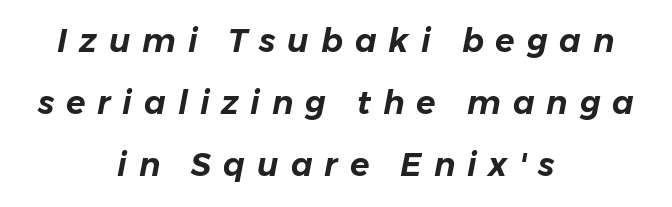
Q: Is the text italic (slanted)? A: Yes, it leans right by about 11 degrees.
Q: Is the text underlined? A: No.
Q: How is the paragraph aligned? A: Centered.
Q: Is the spacing between letters normal or unusually wide? A: Unusually wide.
Q: Is the spacing between lines tight, normal or loose? A: Loose.
Q: Width (condensed, normal, or wide)? A: Normal.
Q: Stroke contrast? A: Low.
Q: x-height? A: Medium.
Q: Monospaced? A: No.
